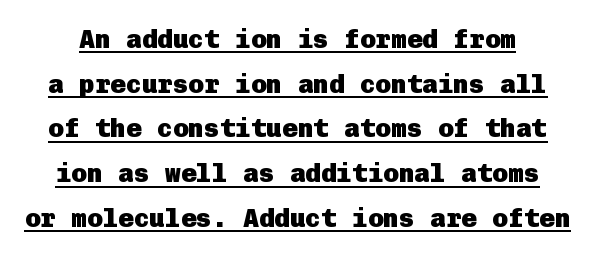
This sample carries an underscore along the baseline area. Does the weight exceed regular? Yes, all the way to bold. The line texture is even and compact thanks to regular tracking. Rendered with straight, roman letterforms.
